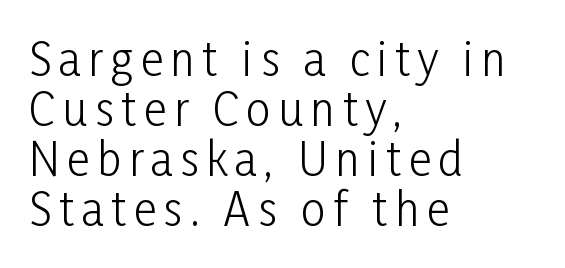
{"serif": "no", "italic": "no", "bold": "no", "weight": "light", "width": "condensed", "stroke_contrast": "low", "x_height": "medium", "monospaced": "no", "underline": "no", "align": "left", "line_spacing": "tight", "line_spacing_ratio": 1.14, "glyph_px": 44}
